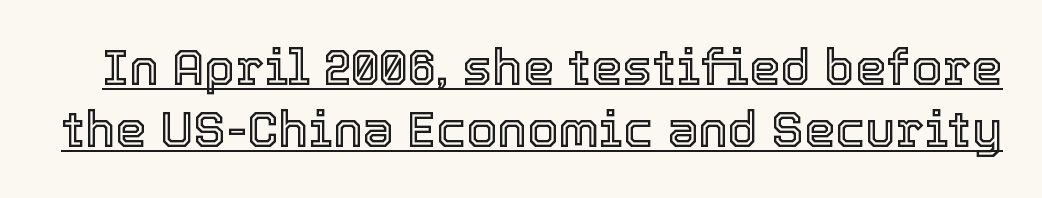
The image shows 50 px text type, upright; set normal line spacing (1.25x), normal letter spacing, underlined; a medium x-height.
